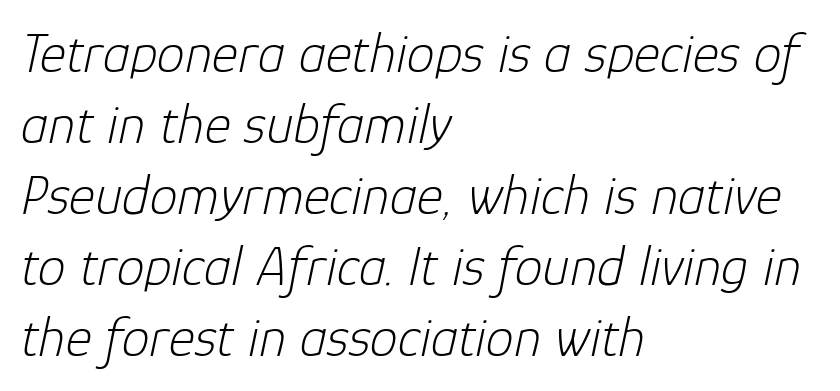
{"italic": "yes", "lean": "right", "slant_degrees": 12, "bold": "no", "weight": "light", "width": "normal", "stroke_contrast": "low", "x_height": "medium", "monospaced": "no", "underline": "no", "align": "left", "line_spacing": "normal", "line_spacing_ratio": 1.27, "letter_spacing": "normal", "letter_spacing_em": 0.0, "glyph_px": 56}
